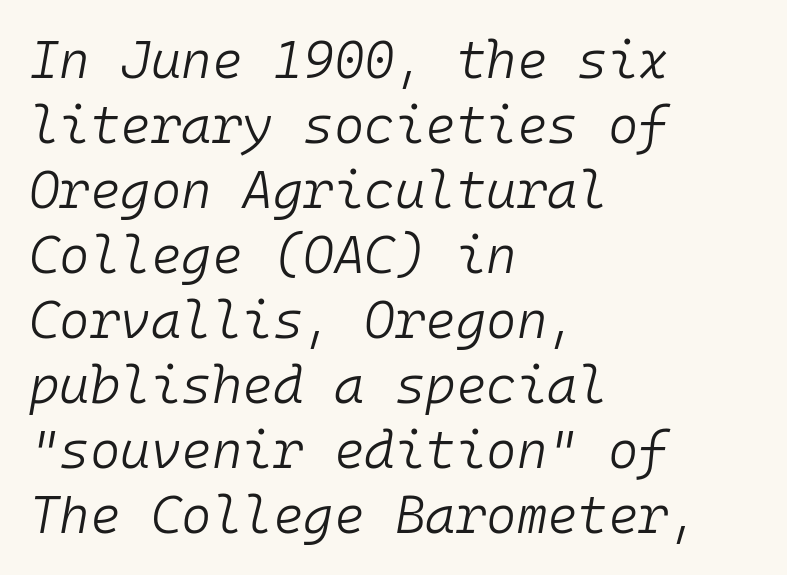
The image shows 52 px light type, italic (leaning right), monospaced; set left-aligned, normal line spacing (1.25x), normal letter spacing, not underlined; low stroke contrast and a medium x-height.
